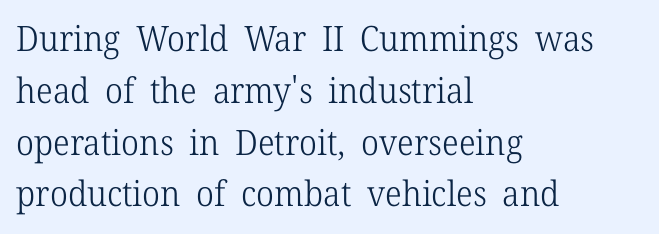
Is there much room between lines? A standard amount, neither cramped nor airy. What kind of face is this? One with serifs. The typesetting does not lean heavy: it is not bold. The text block is weighted toward the left margin, trailing off unevenly rightward. The letterforms sit shoulder to shoulder at normal distance.
